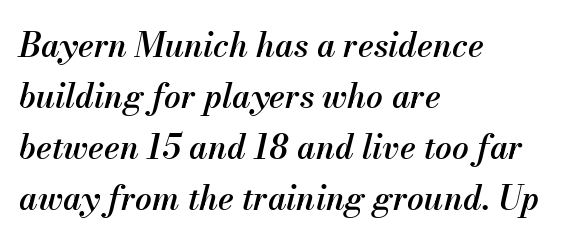
{"italic": "yes", "lean": "right", "slant_degrees": 13, "bold": "semi", "weight": "semibold", "width": "normal", "stroke_contrast": "medium", "x_height": "small", "monospaced": "no", "underline": "no", "align": "left", "line_spacing": "normal", "line_spacing_ratio": 1.55, "letter_spacing": "normal", "letter_spacing_em": 0.0, "glyph_px": 33}
